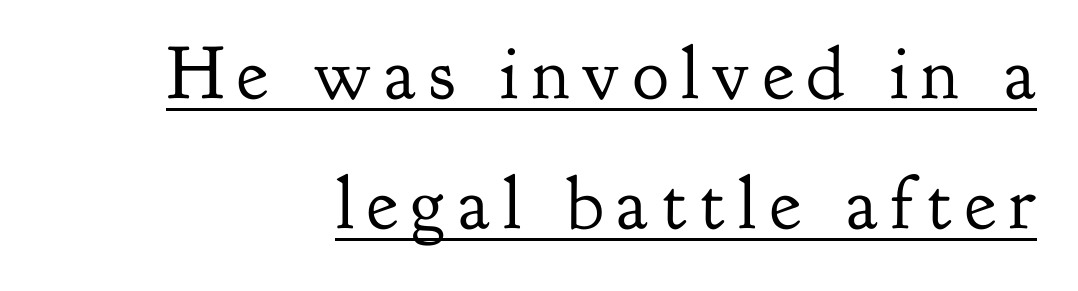
The image shows 75 px regular-weight serif type, upright; set right-aligned, line spacing 1.74x, underlined; low stroke contrast and a small x-height.
